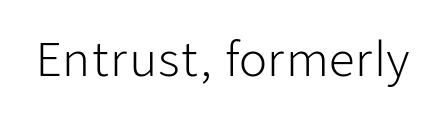
{"serif": "no", "italic": "no", "bold": "no", "weight": "light", "width": "normal", "stroke_contrast": "low", "x_height": "medium", "monospaced": "no", "underline": "no", "letter_spacing": "normal", "letter_spacing_em": 0.0, "glyph_px": 46}
